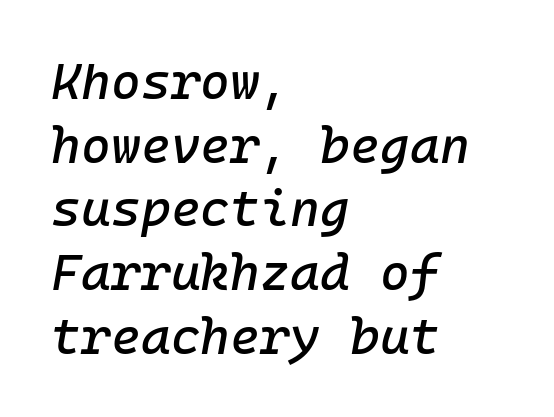
{"italic": "yes", "lean": "right", "slant_degrees": 10, "width": "normal", "stroke_contrast": "low", "x_height": "medium", "underline": "no", "align": "left", "line_spacing": "normal", "line_spacing_ratio": 1.25, "letter_spacing": "normal", "letter_spacing_em": 0.0, "glyph_px": 51}
